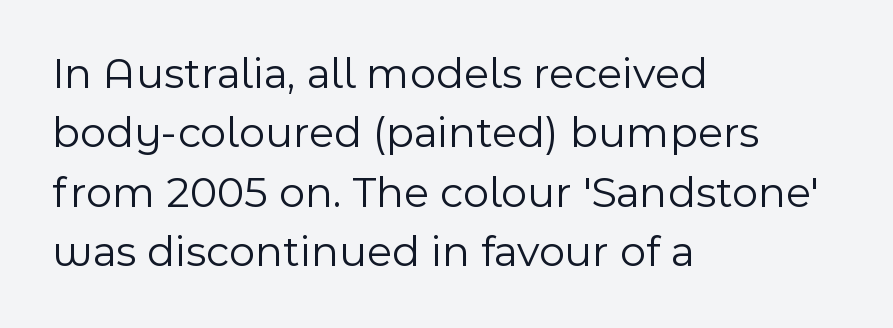
Q: Is the text bold? A: No.
Q: Is the text italic (slanted)? A: No, it is upright.
Q: Is the typeface a serif or a sans-serif typeface? A: Sans-serif.
Q: Is the text underlined? A: No.
Q: How is the paragraph aligned? A: Left-aligned.
Q: Is the spacing between letters normal or unusually wide? A: Normal.
Q: Is the spacing between lines tight, normal or loose? A: Normal.
Q: Width (condensed, normal, or wide)? A: Normal.
Q: x-height? A: Medium.
Q: Monospaced? A: No.
